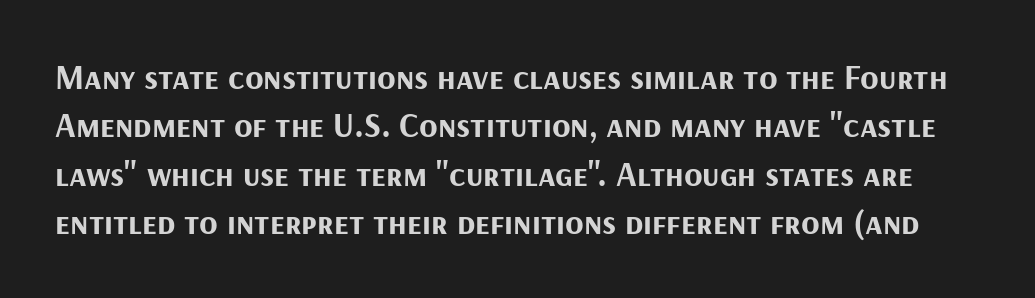
Q: Is the text bold? A: Yes.
Q: Is the text italic (slanted)? A: No, it is upright.
Q: Is the typeface a serif or a sans-serif typeface? A: Sans-serif.
Q: Is the text underlined? A: No.
Q: Is the spacing between letters normal or unusually wide? A: Normal.
Q: Is the spacing between lines tight, normal or loose? A: Normal.
Q: Width (condensed, normal, or wide)? A: Normal.
Q: Stroke contrast? A: Medium.
Q: x-height? A: Medium.
Q: Monospaced? A: No.
